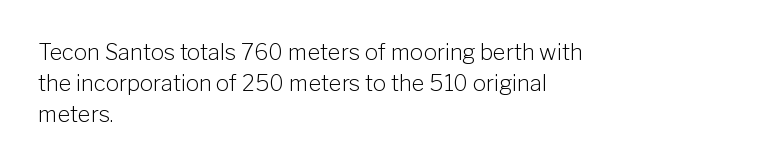
{"italic": "no", "bold": "no", "underline": "no", "align": "left", "line_spacing": "normal", "line_spacing_ratio": 1.4, "letter_spacing": "normal", "letter_spacing_em": 0.0, "glyph_px": 22}
